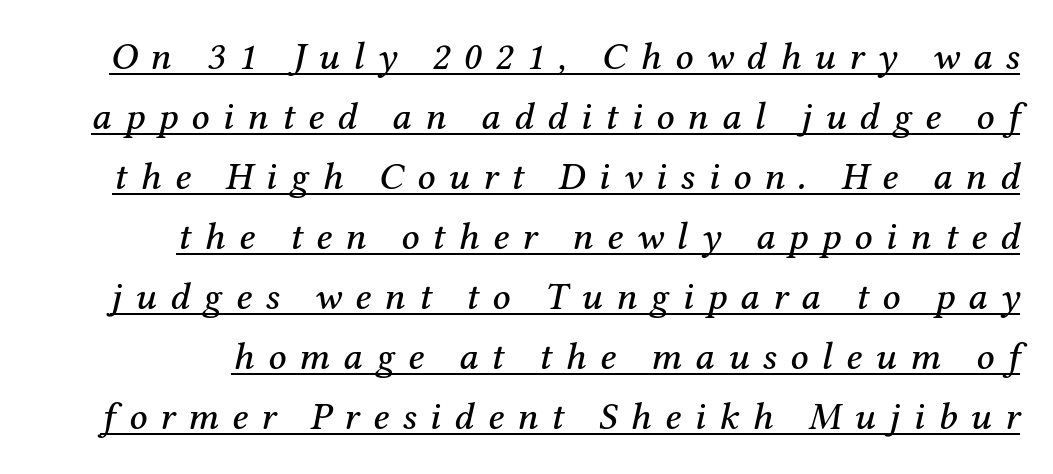
The image shows 39 px serif type, italic (leaning right); set normal line spacing (1.54x), unusually wide letter spacing (+0.34 em), underlined; medium stroke contrast and a medium x-height.
